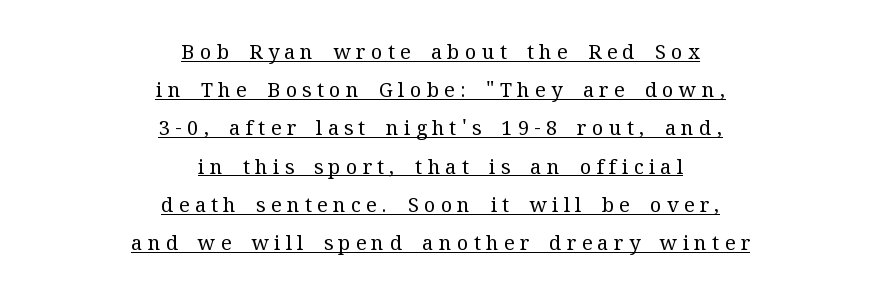
The image shows 20 px text type, upright; set centered, loose line spacing (1.91x), unusually wide letter spacing (+0.26 em), underlined.
